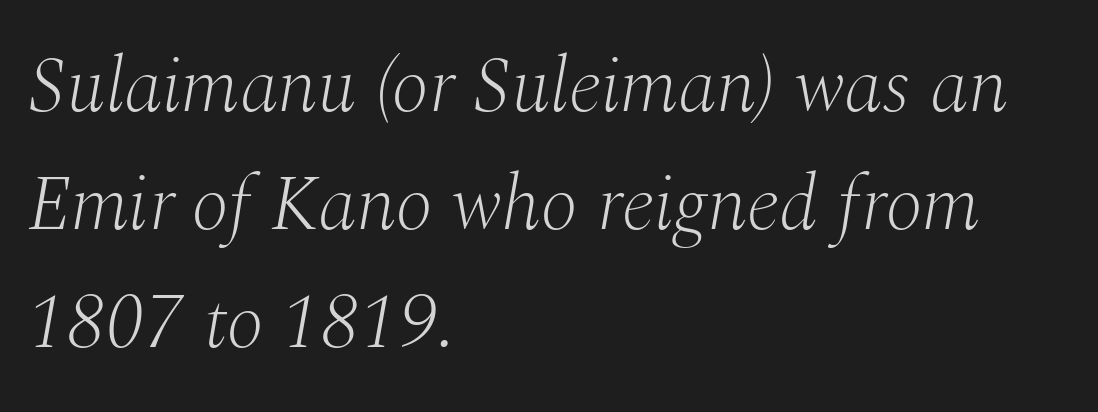
Q: Is the text bold? A: No.
Q: Is the text italic (slanted)? A: Yes, it leans right by about 10 degrees.
Q: Is the typeface a serif or a sans-serif typeface? A: Serif.
Q: Is the text underlined? A: No.
Q: How is the paragraph aligned? A: Left-aligned.
Q: Is the spacing between letters normal or unusually wide? A: Normal.
Q: Is the spacing between lines tight, normal or loose? A: Normal.
Q: Width (condensed, normal, or wide)? A: Normal.
Q: Stroke contrast? A: Medium.
Q: x-height? A: Medium.
Q: Monospaced? A: No.
